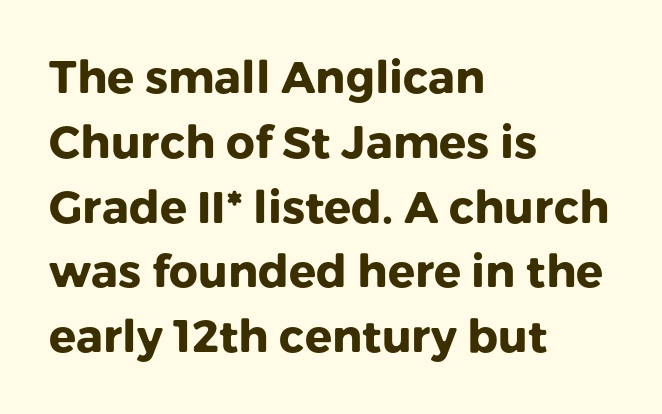
{"serif": "no", "italic": "no", "bold": "yes", "weight": "heavy", "width": "normal", "stroke_contrast": "low", "x_height": "medium", "monospaced": "no", "underline": "no", "align": "left", "line_spacing": "normal", "line_spacing_ratio": 1.44, "letter_spacing": "normal", "letter_spacing_em": 0.0, "glyph_px": 45}
